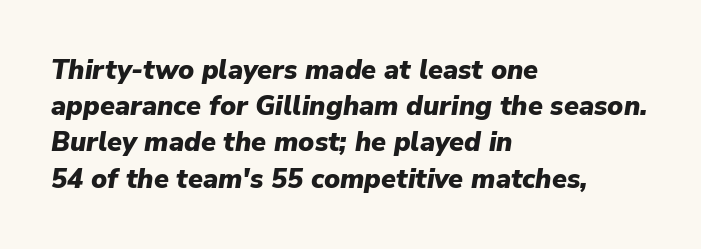
The image shows 27 px bold type, italic (leaning right); set left-aligned, normal line spacing (1.34x), normal letter spacing, not underlined.
